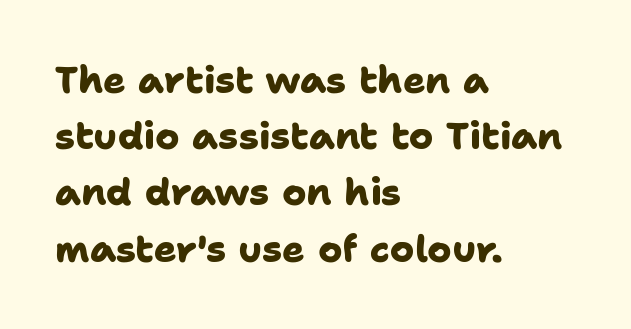
{"serif": "no", "bold": "yes", "weight": "heavy", "width": "normal", "stroke_contrast": "low", "x_height": "medium", "monospaced": "no", "underline": "no", "align": "left", "line_spacing": "normal", "line_spacing_ratio": 1.52, "letter_spacing": "normal", "letter_spacing_em": 0.0, "glyph_px": 37}
